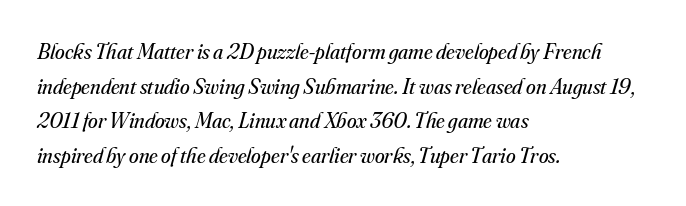
Q: Is the text bold? A: No.
Q: Is the text italic (slanted)? A: Yes, it leans right by about 16 degrees.
Q: Is the text underlined? A: No.
Q: How is the paragraph aligned? A: Left-aligned.
Q: Is the spacing between letters normal or unusually wide? A: Normal.
Q: Is the spacing between lines tight, normal or loose? A: Normal.
